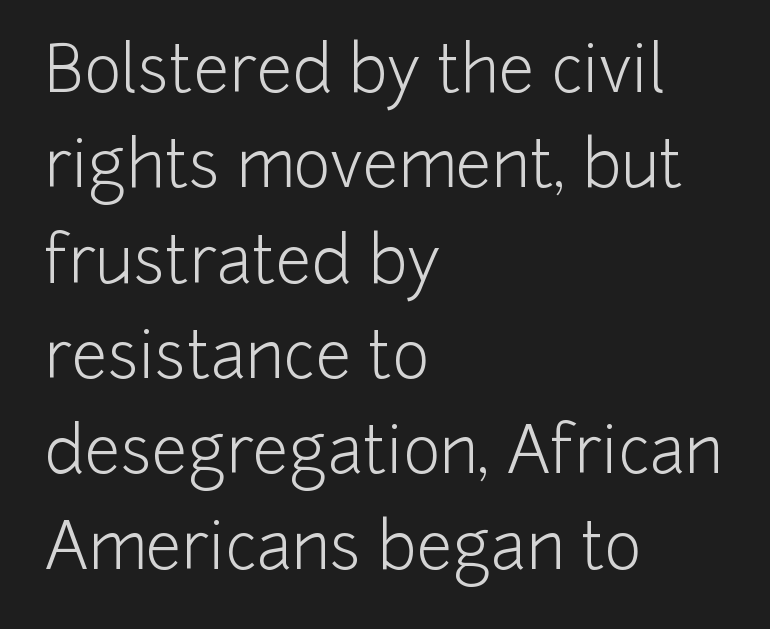
Only glyphs here, with clear space below each row. Upright lettering throughout. Note the varied advance widths — an 'i' is clearly narrower than an 'm'. The type is set solid horizontally, with unmodified tracking. One glance says typical: line gaps are just what's usual. The lines are quadded left.
